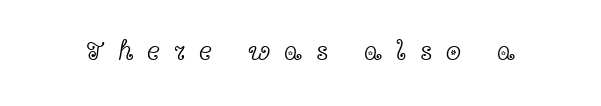
Underlining? Definitely not there. Here the designer chose a conventional face with non-uniform glyph widths. Stroke terminals: seriffed.
